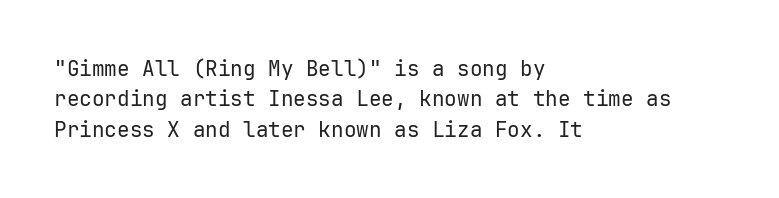
Q: Is the text bold? A: No.
Q: Is the text italic (slanted)? A: No, it is upright.
Q: Is the text underlined? A: No.
Q: How is the paragraph aligned? A: Left-aligned.
Q: Is the spacing between letters normal or unusually wide? A: Normal.
Q: Is the spacing between lines tight, normal or loose? A: Normal.
